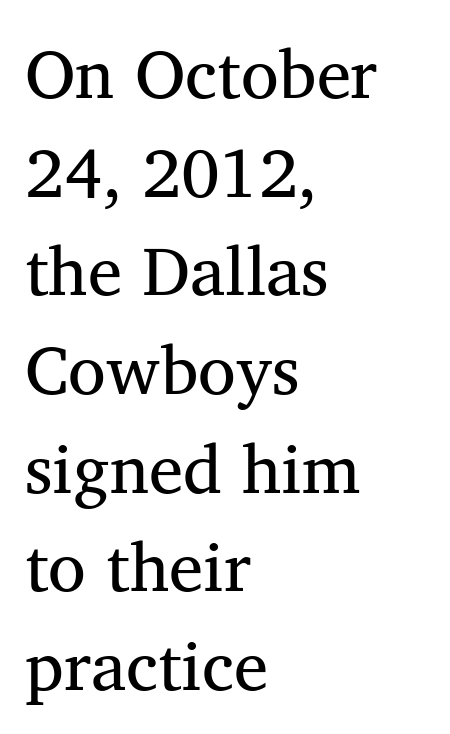
The image shows 69 px regular-weight serif type; set left-aligned, normal line spacing (1.43x), normal letter spacing, not underlined; medium stroke contrast and a medium x-height.
